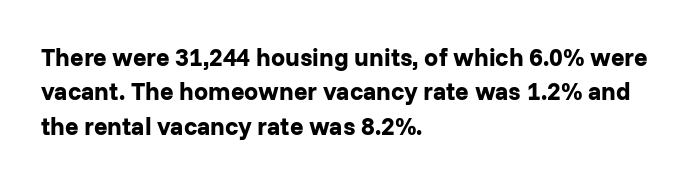
Plain, unruled lines of type. Italic: no, the glyphs are upright roman. The face used here has the dense, thick strokes of a bold. Compared with typical paragraphs, the rows here are spaced about the same. The paragraph has a hard left edge and a soft right edge. Here the glyphs are tracked normally, forming tight word shapes.
